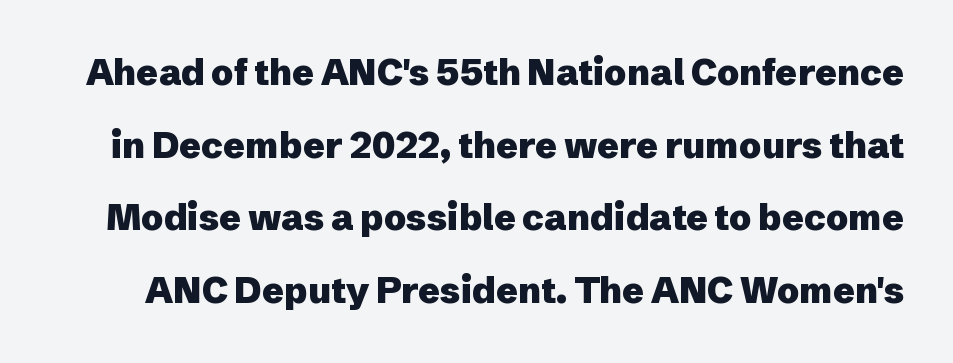
Ordinary non-slanted type is in use. Character widths vary here, with narrow letters taking less room than wide ones. Type style note: lacks serifs. Honestly, there is no underline to notice here at all. Is the type bold? Yes — the strokes are clearly thick and heavy. Look at the tracking — it's just the regular setting, nothing added.
